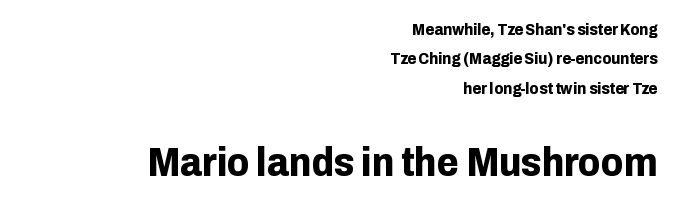
{"serif": "no", "italic": "no", "bold": "yes", "weight": "bold", "width": "normal", "stroke_contrast": "low", "x_height": "medium", "monospaced": "no", "underline": "no", "align": "right", "line_spacing_ratio": 1.83, "letter_spacing": "normal", "letter_spacing_em": 0.0, "larger_block": "second", "size_ratio": 2.5, "glyph_px": 40}
